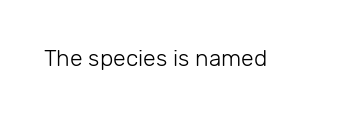
The image shows 23 px text type, upright; set normal letter spacing, not underlined.
